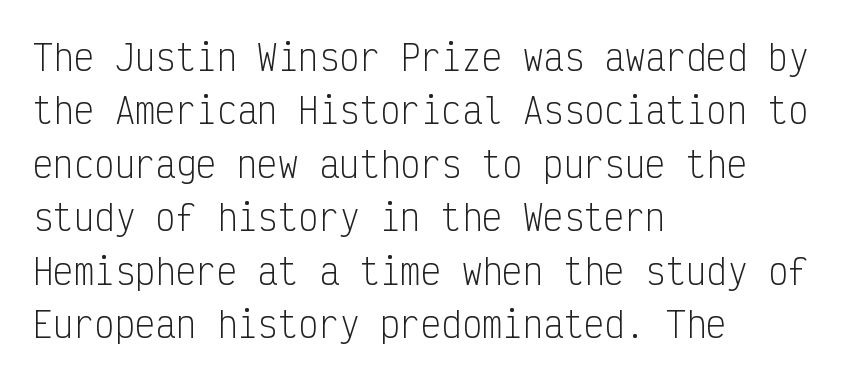
The ragged edge is on the right, which tells us the setting is flush left. Do the letters lean? They stand straight. Glance below the letters and you will spot only blank space. Normally led — the rows are evenly, conventionally spaced. The letters march in equal steps, a hallmark of fixed-pitch type. This is not heavy type; no bold has been used.
